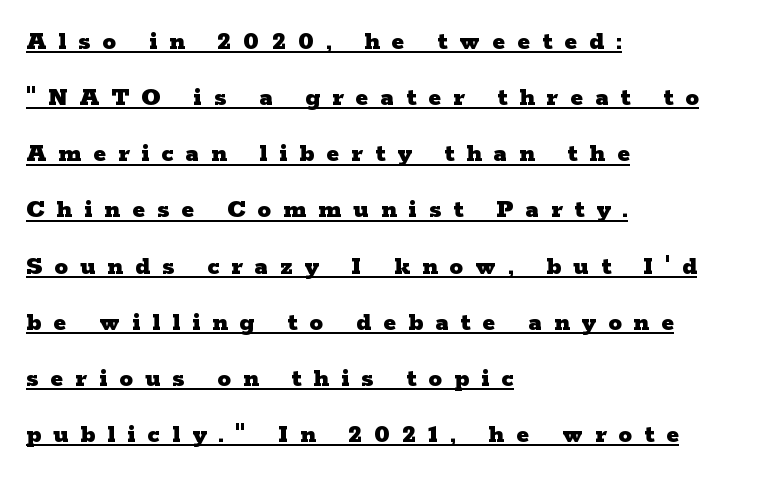
Observe the wide spacing: letters keep a clear distance from each other. The face used here appears with an underline applied. Left-aligned paragraph, ragged on the right. Does the weight exceed regular? Yes, all the way to bold. Tall strokes in this sample are plumb rather than angled.
